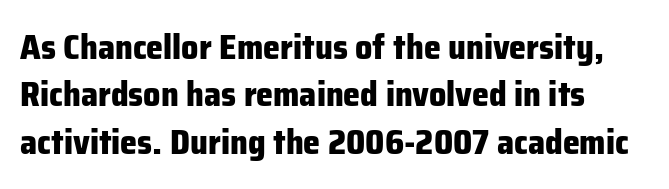
The image shows 34 px heavy sans-serif type, upright; set left-aligned, normal line spacing (1.39x), normal letter spacing, not underlined; low stroke contrast and a medium x-height.
